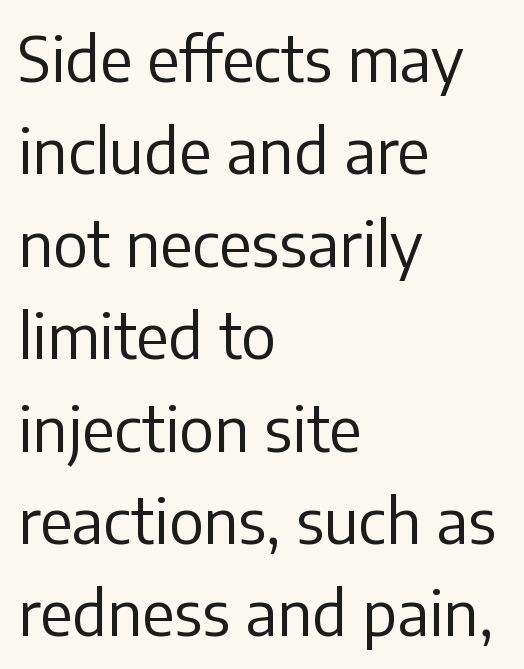
The image shows 62 px regular-weight sans-serif type, upright; set left-aligned, normal line spacing (1.49x), normal letter spacing, not underlined; low stroke contrast and a medium x-height.
